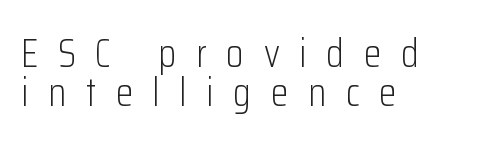
Posture: vertical. Descenders are the only things crossing below the line. Left-aligned paragraph, ragged on the right. Classification — sans serif. Each letter keeps its own natural width here, so spacing adapts to shape.
